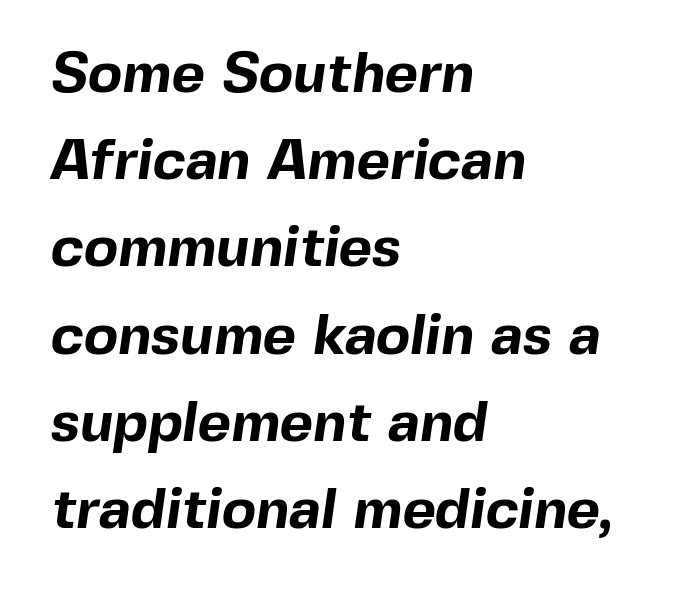
The image shows 57 px bold sans-serif type; set left-aligned, normal line spacing (1.53x), normal letter spacing, not underlined; a medium x-height.
